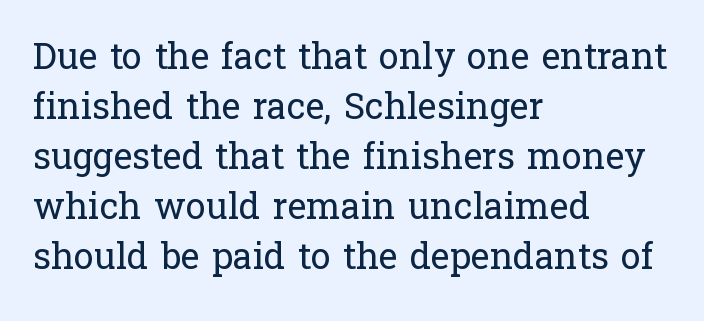
{"serif": "yes", "italic": "no", "bold": "no", "weight": "regular", "width": "normal", "stroke_contrast": "low", "x_height": "medium", "monospaced": "no", "underline": "no", "align": "left", "line_spacing": "normal", "line_spacing_ratio": 1.39, "letter_spacing": "normal", "letter_spacing_em": 0.0, "glyph_px": 36}
